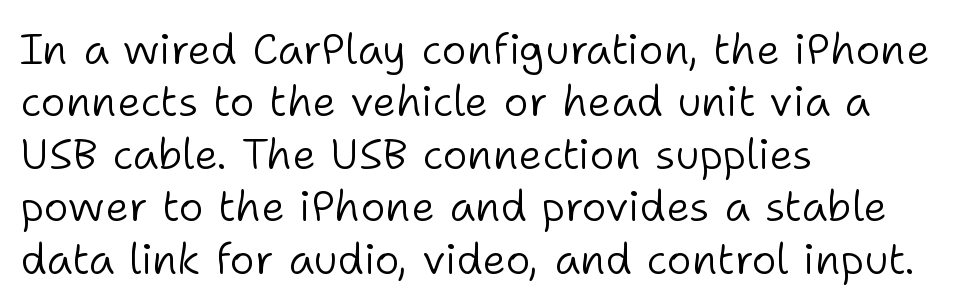
Q: Is the text bold? A: No.
Q: Is the text italic (slanted)? A: No, it is upright.
Q: Is the typeface a serif or a sans-serif typeface? A: Sans-serif.
Q: Is the text underlined? A: No.
Q: How is the paragraph aligned? A: Left-aligned.
Q: Is the spacing between letters normal or unusually wide? A: Normal.
Q: Width (condensed, normal, or wide)? A: Normal.
Q: Stroke contrast? A: Low.
Q: x-height? A: Medium.
Q: Monospaced? A: No.
